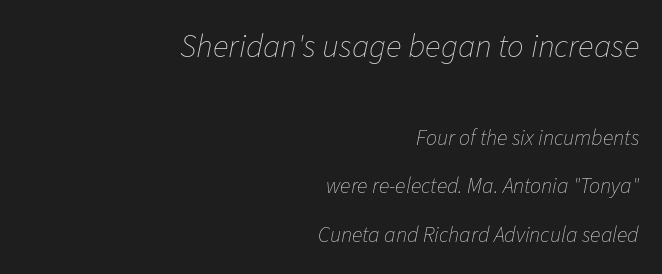
The weight tops out at a normal text grade. Nobody drew a line under any word here. Inter-character spacing is left at the font's built-in metrics. The passage shown begins with its larger block and ends with its smaller one. Horizontally, the lines are justified to the trailing edge only.
